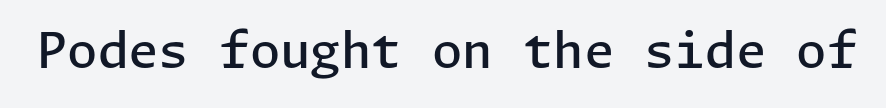
The rendering uses a semibold face; strokes are thickened but not to full bold. No extra tracking has been applied to these lines. To sum up the face: it is a sans, with no serifs. Each row of text sits above clean, open space.
